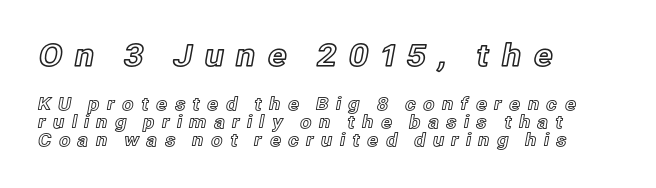
Q: Is the text italic (slanted)? A: Yes.
Q: Is the text underlined? A: No.
Q: How is the paragraph aligned? A: Left-aligned.
Q: Is the spacing between letters normal or unusually wide? A: Unusually wide.
Q: Is the spacing between lines tight, normal or loose? A: Tight.
Q: Which block of text is set in a larger size, the first (top) or the second (bottom)? A: The first (top) one.
Q: Width (condensed, normal, or wide)? A: Normal.
Q: x-height? A: Medium.
Q: Monospaced? A: No.
